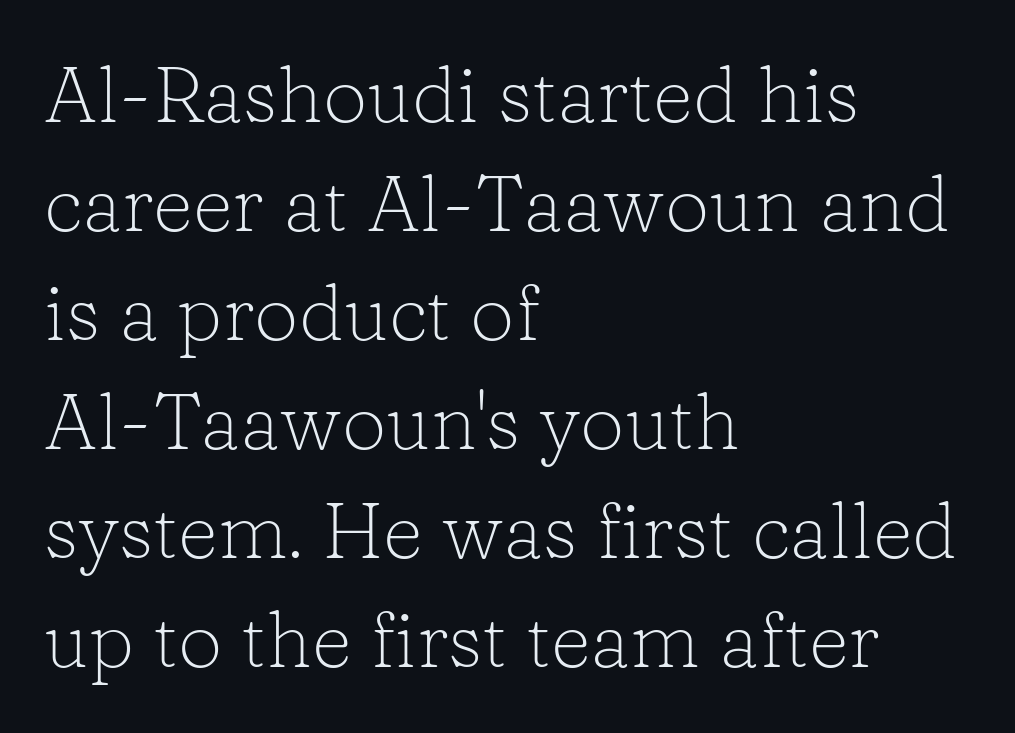
The image shows 79 px light serif type, upright; set left-aligned, normal line spacing (1.38x), normal letter spacing, not underlined; low stroke contrast and a medium x-height.
